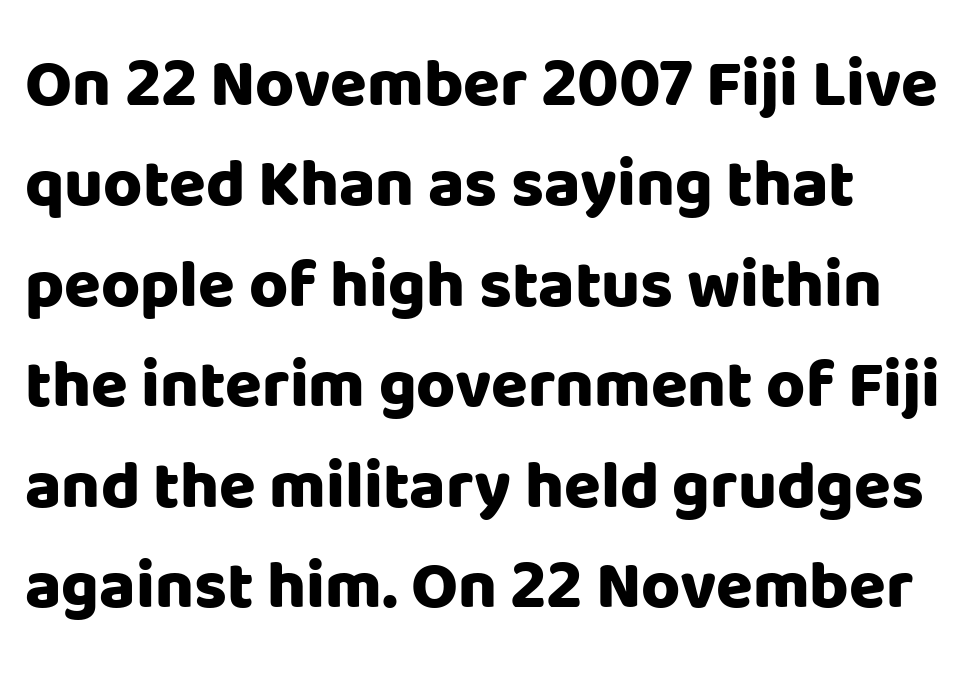
These lines are rendered in a variable-pitch font. Type without underlining. The vertical gap from one line to the next is medium. I'd call this a sans setting — the letters go barefoot.
